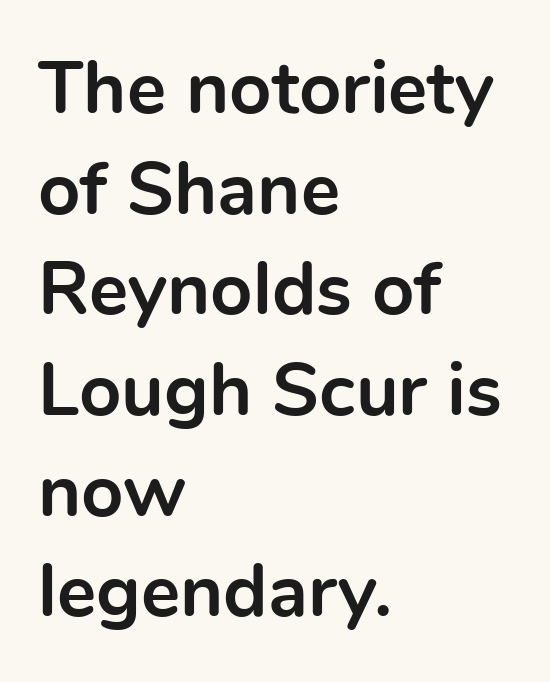
The image shows 74 px bold sans-serif type, upright; set left-aligned, normal line spacing (1.36x), normal letter spacing, not underlined; a medium x-height.
